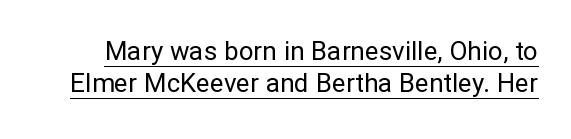
The image shows 26 px text type, upright; set line spacing 1.22x, normal letter spacing, underlined.
